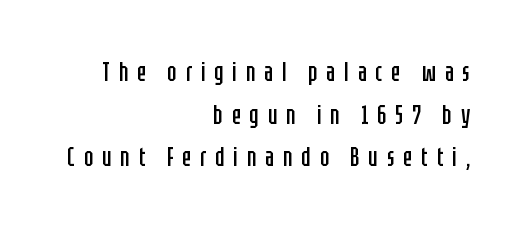
Q: Is the text bold? A: No.
Q: Is the text italic (slanted)? A: No, it is upright.
Q: Is the text underlined? A: No.
Q: How is the paragraph aligned? A: Right-aligned.
Q: Is the spacing between letters normal or unusually wide? A: Unusually wide.
Q: Is the spacing between lines tight, normal or loose? A: Normal.
